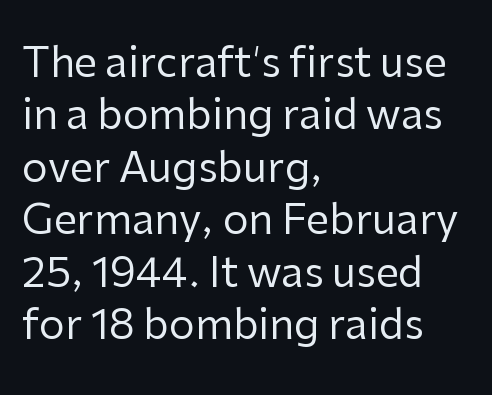
{"serif": "no", "italic": "no", "bold": "no", "weight": "regular", "width": "normal", "stroke_contrast": "low", "x_height": "medium", "monospaced": "no", "underline": "no", "align": "left", "line_spacing": "normal", "line_spacing_ratio": 1.28, "letter_spacing": "normal", "letter_spacing_em": 0.0, "glyph_px": 41}
